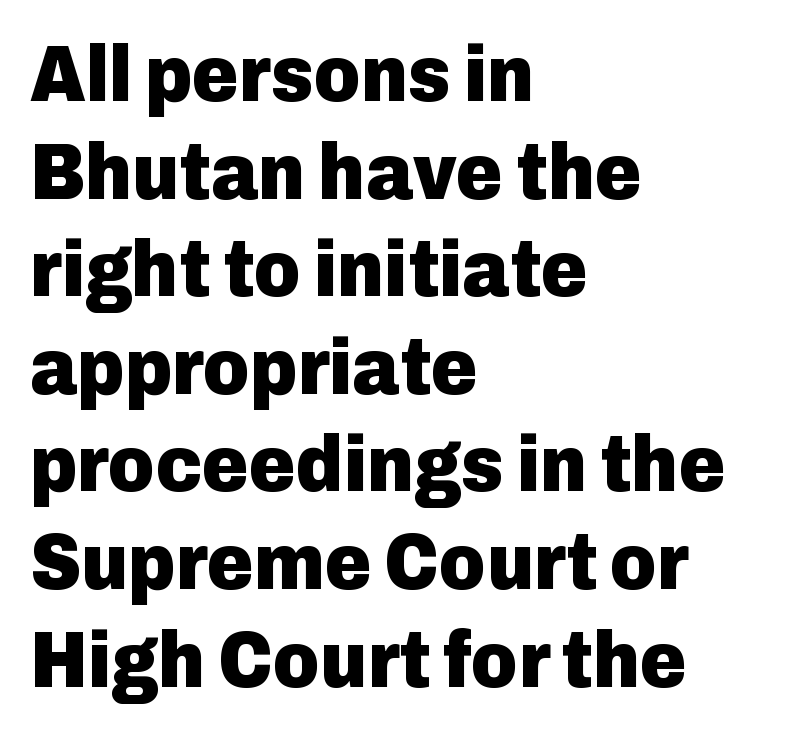
Q: Is the text bold? A: Yes.
Q: Is the text italic (slanted)? A: No, it is upright.
Q: Is the typeface a serif or a sans-serif typeface? A: Sans-serif.
Q: Is the text underlined? A: No.
Q: How is the paragraph aligned? A: Left-aligned.
Q: Is the spacing between letters normal or unusually wide? A: Normal.
Q: Width (condensed, normal, or wide)? A: Normal.
Q: Stroke contrast? A: Low.
Q: x-height? A: Medium.
Q: Monospaced? A: No.
